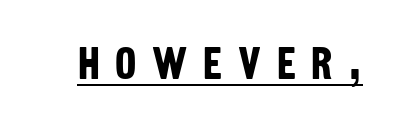
{"serif": "no", "bold": "yes", "weight": "bold", "width": "condensed", "stroke_contrast": "low", "x_height": "large", "monospaced": "no", "underline": "yes", "letter_spacing": "wide", "letter_spacing_em": 0.35, "glyph_px": 45}
